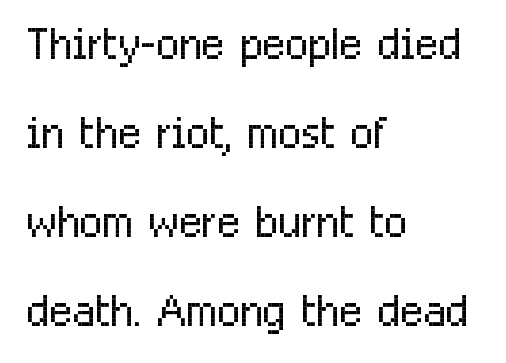
{"serif": "no", "italic": "no", "bold": "no", "weight": "light", "width": "condensed", "stroke_contrast": "low", "x_height": "medium", "monospaced": "no", "underline": "no", "align": "left", "line_spacing": "normal", "line_spacing_ratio": 1.46, "letter_spacing": "normal", "letter_spacing_em": 0.0, "glyph_px": 61}
